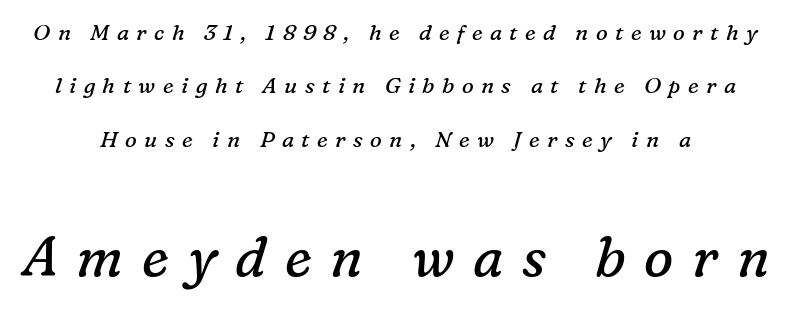
You could only call the tracking loose — the letters float apart. Is the stroke heavy? The answer is a plain regular-or-lighter. The letters advance in unequal steps, a hallmark of proportional type. The type family on display is of the serif kind. Posture: slanted.
